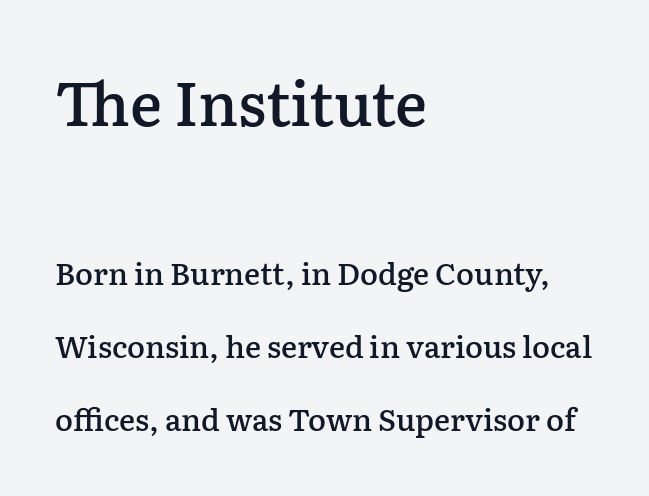
Q: Is the text bold? A: Semi-bold.
Q: Is the text italic (slanted)? A: No, it is upright.
Q: Is the typeface a serif or a sans-serif typeface? A: Serif.
Q: Is the text underlined? A: No.
Q: How is the paragraph aligned? A: Left-aligned.
Q: Is the spacing between letters normal or unusually wide? A: Normal.
Q: Is the spacing between lines tight, normal or loose? A: Loose.
Q: Which block of text is set in a larger size, the first (top) or the second (bottom)? A: The first (top) one.
Q: Width (condensed, normal, or wide)? A: Normal.
Q: Stroke contrast? A: Low.
Q: x-height? A: Medium.
Q: Monospaced? A: No.
